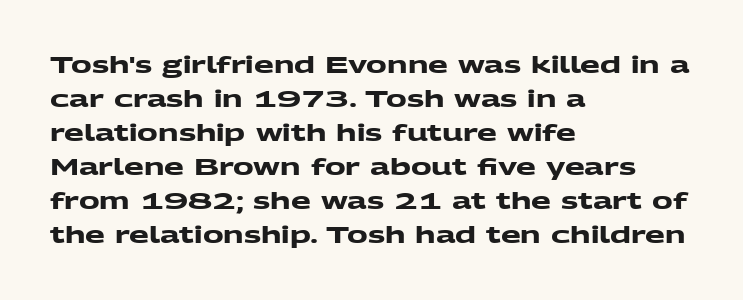
The image shows 23 px bold type; set left-aligned, normal line spacing (1.48x), normal letter spacing, not underlined.
